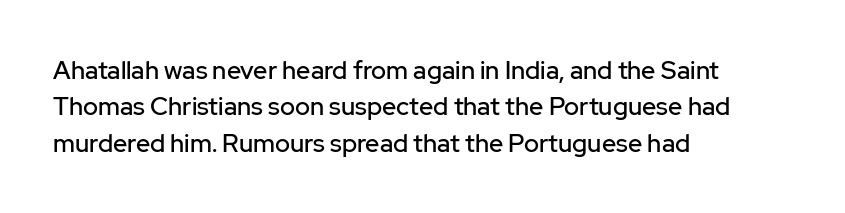
{"italic": "no", "underline": "no", "align": "left", "line_spacing": "normal", "line_spacing_ratio": 1.46, "letter_spacing": "normal", "letter_spacing_em": 0.0, "glyph_px": 25}
